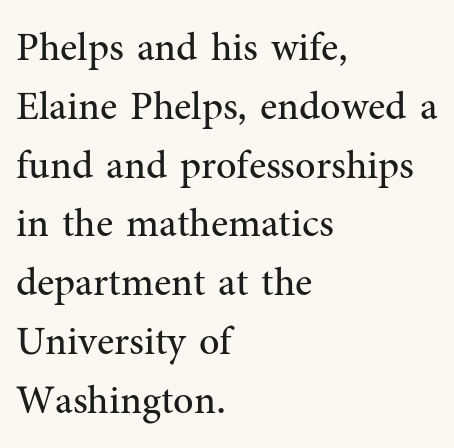
The image shows 40 px regular-weight serif type, upright; set left-aligned, normal line spacing (1.47x), normal letter spacing, not underlined; medium stroke contrast and a medium x-height.
